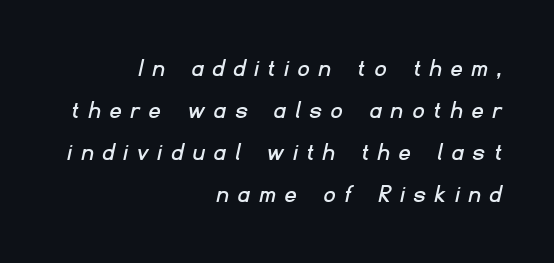
Q: Is the text underlined? A: No.
Q: How is the paragraph aligned? A: Right-aligned.
Q: Is the spacing between letters normal or unusually wide? A: Unusually wide.
Q: Is the spacing between lines tight, normal or loose? A: Normal.
